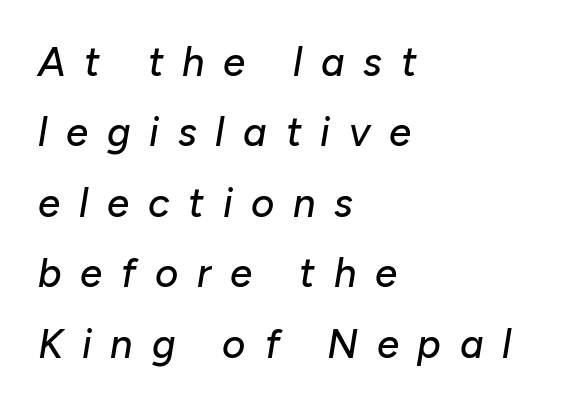
{"italic": "yes", "lean": "right", "slant_degrees": 10, "width": "normal", "stroke_contrast": "low", "x_height": "medium", "monospaced": "no", "underline": "no", "align": "left", "line_spacing_ratio": 1.76, "letter_spacing": "wide", "letter_spacing_em": 0.47, "glyph_px": 40}
